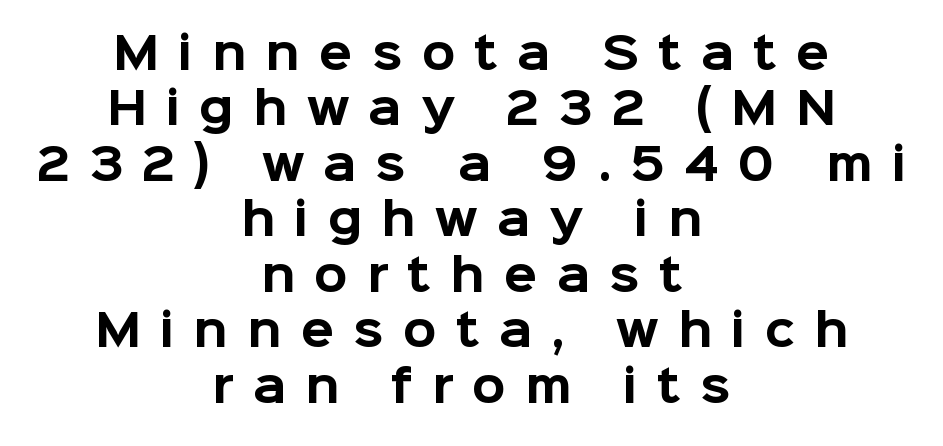
Q: Is the text bold? A: Yes.
Q: Is the text italic (slanted)? A: No, it is upright.
Q: Is the typeface a serif or a sans-serif typeface? A: Sans-serif.
Q: Is the text underlined? A: No.
Q: How is the paragraph aligned? A: Centered.
Q: Is the spacing between letters normal or unusually wide? A: Unusually wide.
Q: Is the spacing between lines tight, normal or loose? A: Normal.
Q: Width (condensed, normal, or wide)? A: Normal.
Q: Stroke contrast? A: Low.
Q: x-height? A: Medium.
Q: Monospaced? A: No.
